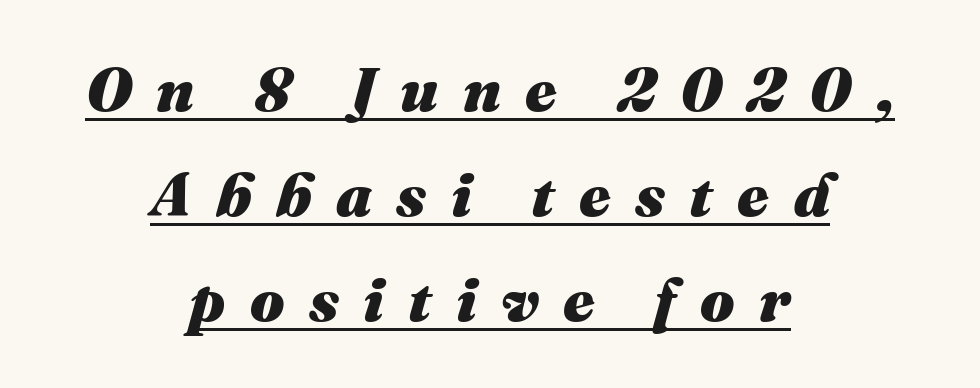
The image shows 61 px heavy type, italic (leaning right); set centered, line spacing 1.72x, unusually wide letter spacing (+0.4 em), underlined; medium stroke contrast and a medium x-height.
